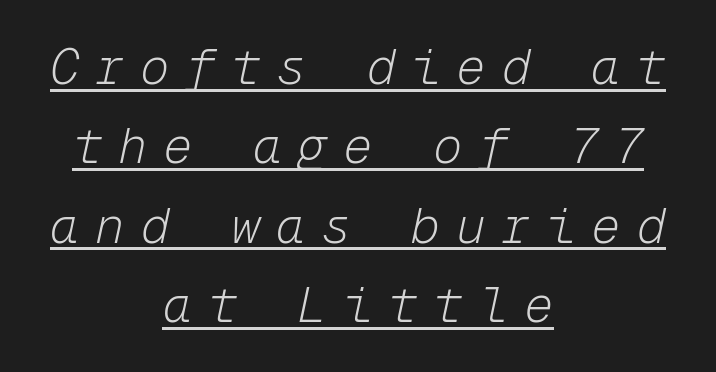
Q: Is the text bold? A: No.
Q: Is the text italic (slanted)? A: Yes, it leans right by about 12 degrees.
Q: Is the text underlined? A: Yes.
Q: How is the paragraph aligned? A: Centered.
Q: Is the spacing between letters normal or unusually wide? A: Unusually wide.
Q: Is the spacing between lines tight, normal or loose? A: Normal.
Q: Width (condensed, normal, or wide)? A: Normal.
Q: Stroke contrast? A: Low.
Q: x-height? A: Medium.
Q: Monospaced? A: Yes.
